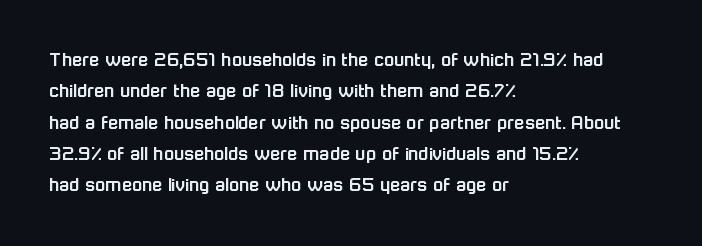
Q: Is the text italic (slanted)? A: No, it is upright.
Q: Is the text underlined? A: No.
Q: How is the paragraph aligned? A: Left-aligned.
Q: Is the spacing between letters normal or unusually wide? A: Normal.
Q: Is the spacing between lines tight, normal or loose? A: Normal.
